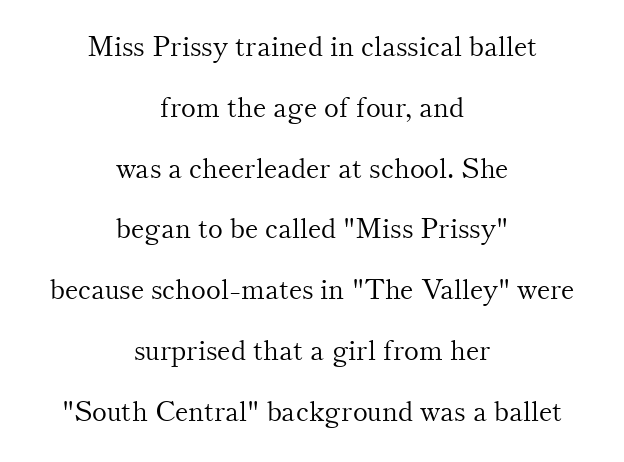
Q: Is the text bold? A: No.
Q: Is the text italic (slanted)? A: No, it is upright.
Q: Is the typeface a serif or a sans-serif typeface? A: Serif.
Q: Is the text underlined? A: No.
Q: How is the paragraph aligned? A: Centered.
Q: Is the spacing between letters normal or unusually wide? A: Normal.
Q: Is the spacing between lines tight, normal or loose? A: Loose.
Q: Width (condensed, normal, or wide)? A: Normal.
Q: Stroke contrast? A: Medium.
Q: x-height? A: Small.
Q: Monospaced? A: No.
